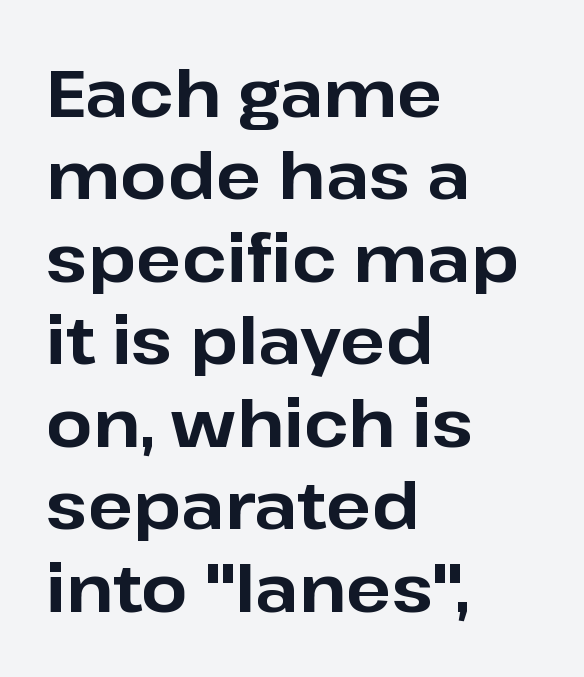
{"serif": "no", "italic": "no", "bold": "yes", "weight": "bold", "width": "normal", "stroke_contrast": "low", "x_height": "medium", "monospaced": "no", "underline": "no", "align": "left", "line_spacing": "normal", "line_spacing_ratio": 1.25, "letter_spacing": "normal", "letter_spacing_em": 0.0, "glyph_px": 66}
